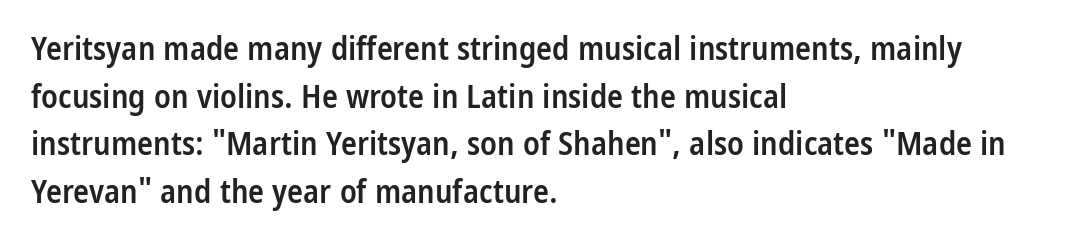
The image shows 33 px semibold, condensed sans-serif type, upright; set left-aligned, normal line spacing (1.44x), normal letter spacing, not underlined; low stroke contrast and a medium x-height.
